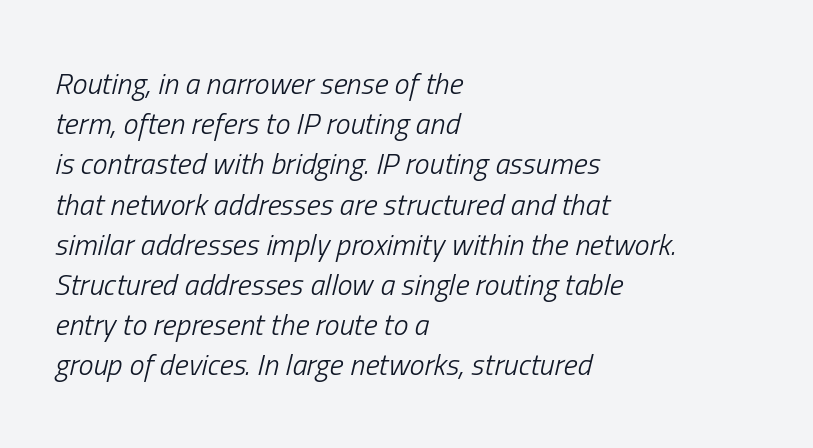
This is oblique type, the kind used for emphasis or titles. The letters advance in unequal steps, a hallmark of proportional type. Inter-character spacing is left at the font's built-in metrics. Baseline-to-baseline distance is the conventional proportion of letter height. Weight: in the light-to-regular range.
